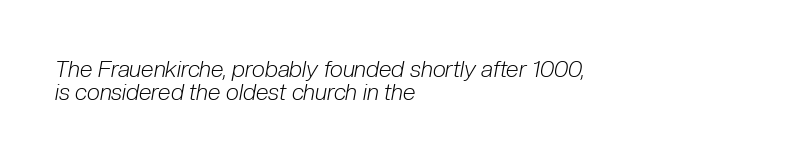
{"italic": "yes", "lean": "right", "slant_degrees": 10, "bold": "no", "underline": "no", "align": "left", "line_spacing": "tight", "line_spacing_ratio": 1.0, "letter_spacing": "normal", "letter_spacing_em": 0.0, "glyph_px": 23}
